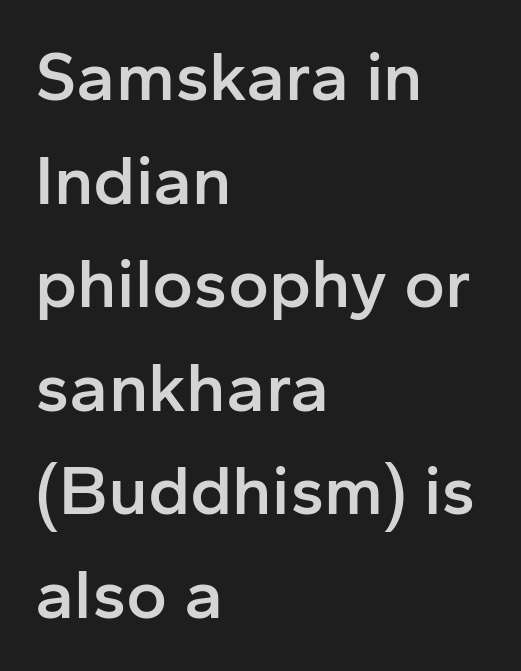
{"serif": "no", "italic": "no", "bold": "semi", "weight": "semibold", "width": "normal", "stroke_contrast": "low", "x_height": "medium", "monospaced": "no", "underline": "no", "align": "left", "line_spacing": "normal", "line_spacing_ratio": 1.48, "letter_spacing": "normal", "letter_spacing_em": 0.0, "glyph_px": 70}
